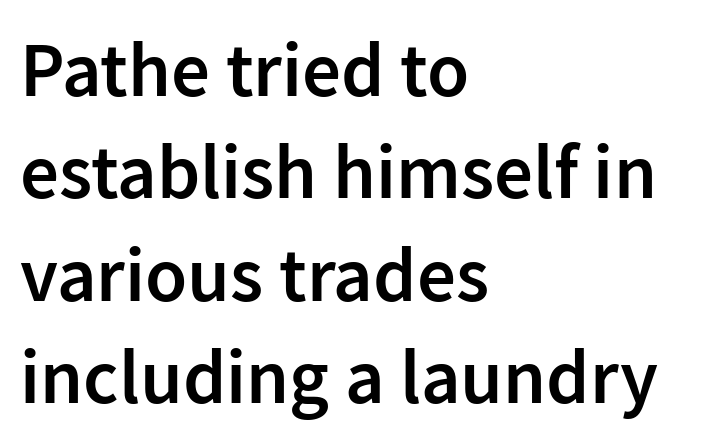
{"serif": "no", "italic": "no", "bold": "semi", "weight": "semibold", "width": "normal", "stroke_contrast": "low", "x_height": "medium", "monospaced": "no", "underline": "no", "align": "left", "line_spacing": "normal", "line_spacing_ratio": 1.33, "letter_spacing": "normal", "letter_spacing_em": 0.0, "glyph_px": 77}
